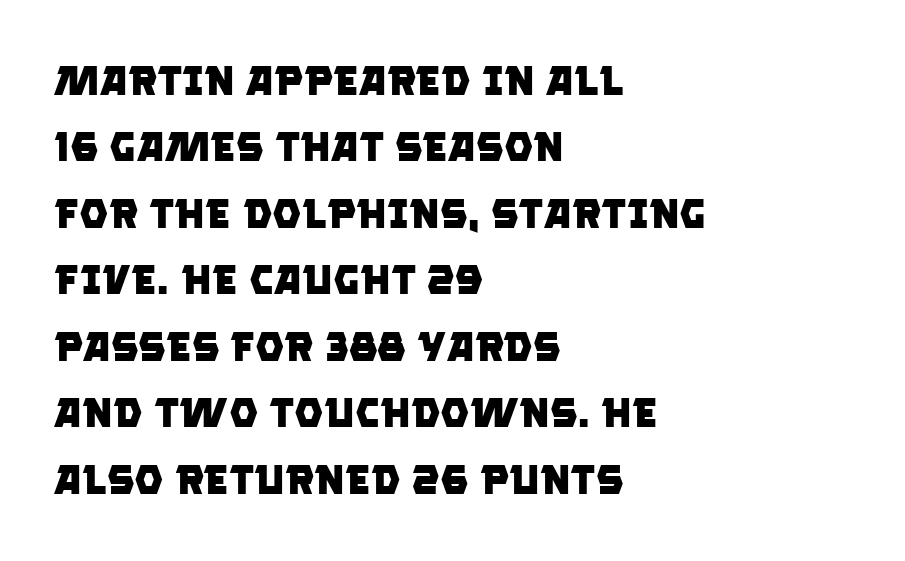
All the whitespace from short lines collects on the right. If you measured baseline to baseline, you'd find a middling distance. Here the designer chose a conventional face with non-uniform glyph widths. Emphasis by weight is at full strength: bold. Unlike a traditional serif, this face leaves its strokes unadorned.
